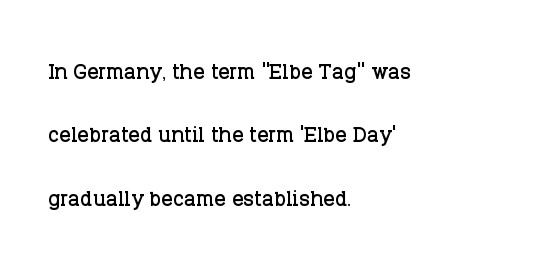
Posture: upright roman. Visually the block forms a straight wall on the left and a jagged coastline on the right. You can tell from the footed stems that serif type was used. Airy leading.
